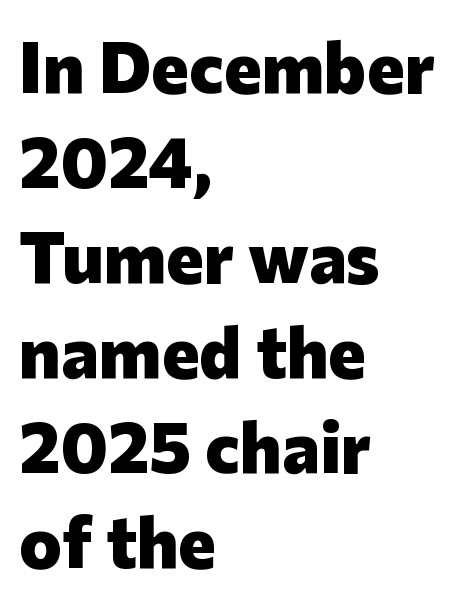
{"serif": "no", "italic": "no", "bold": "yes", "weight": "heavy", "width": "normal", "stroke_contrast": "low", "x_height": "medium", "monospaced": "no", "underline": "no", "align": "left", "line_spacing": "normal", "line_spacing_ratio": 1.32, "letter_spacing": "normal", "letter_spacing_em": 0.0, "glyph_px": 72}
